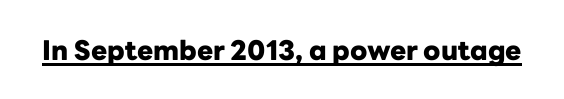
The letters stand straight up with perfectly vertical stems. Between one letter and the next there's only the usual sliver of space. Underlining? Definitely there. Strokes here are thick enough to call this a true bold.
